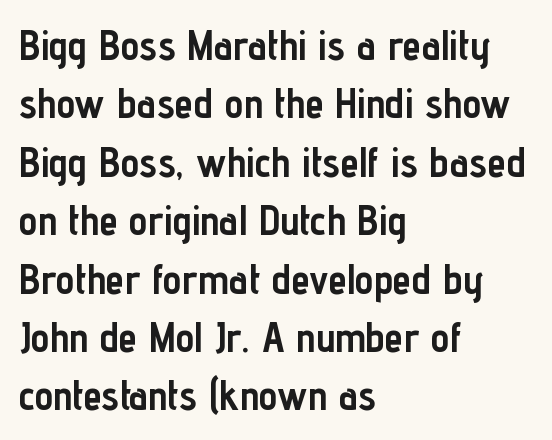
Lines of text with bare space underneath. This sample has the flowing, uneven cadence of proportional lettering. Tall strokes in this sample are plumb rather than angled. Teacher's note: observe the even left margin — that is flush-left alignment.
